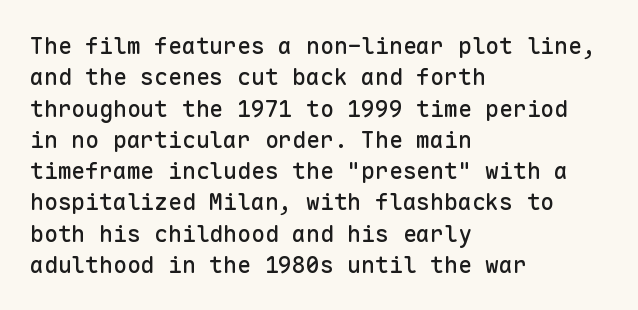
The image shows 23 px text type, upright; set left-aligned, normal line spacing (1.36x), normal letter spacing, not underlined.
